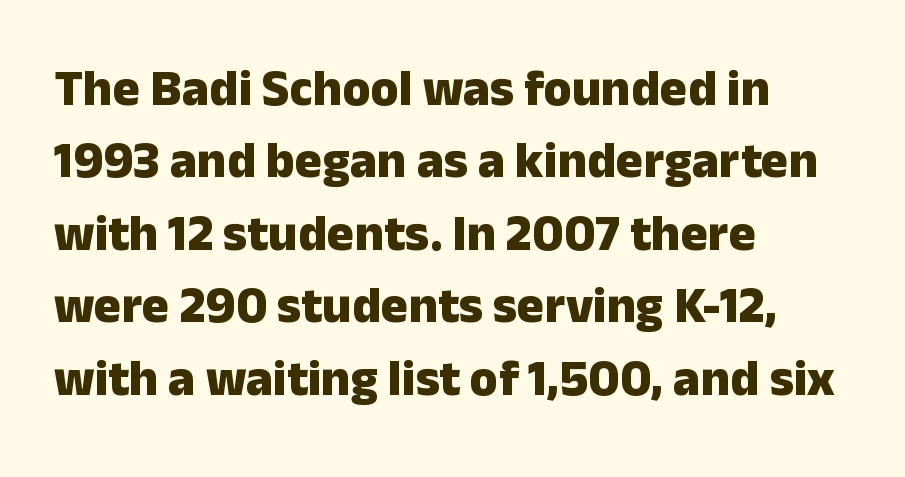
The image shows 51 px heavy sans-serif type, upright; set left-aligned, normal line spacing (1.42x), normal letter spacing, not underlined; low stroke contrast and a medium x-height.
